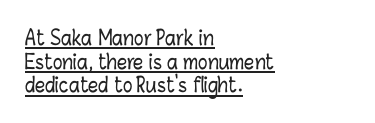
{"italic": "no", "underline": "yes", "align": "left", "line_spacing_ratio": 1.18, "letter_spacing": "normal", "letter_spacing_em": 0.0, "glyph_px": 20}
